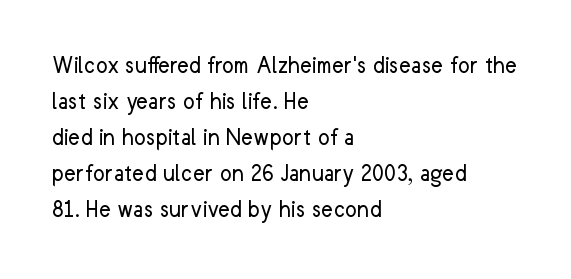
The rendering anchors every line to the left-hand side. Words appear dense and cohesive because spacing is normal. Does the leading feel generous? No, just average. A quiet, ordinary-to-light weight characterises the typeface.
